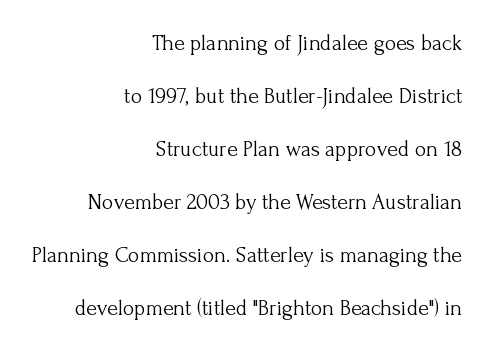
Students, observe: this is what heavily led, spacious text looks like. Each row of text sits above clean, open space. This sample uses an upright cut, with every glyph sitting square on the baseline. No extra tracking has been applied to these lines. Is this a heavy cut? Hardly; it is regular or lighter.
